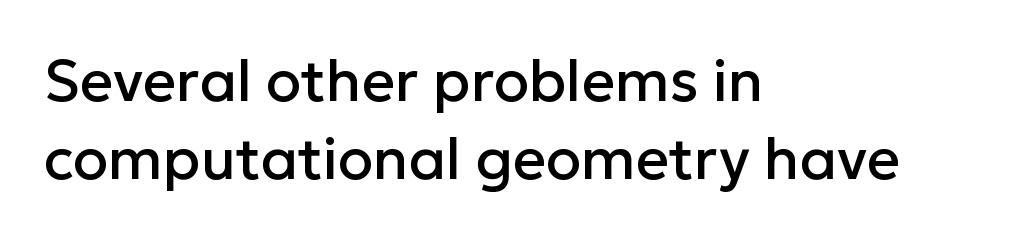
The image shows 58 px sans-serif type, upright; set left-aligned, normal line spacing (1.34x), normal letter spacing, not underlined; low stroke contrast and a medium x-height.
